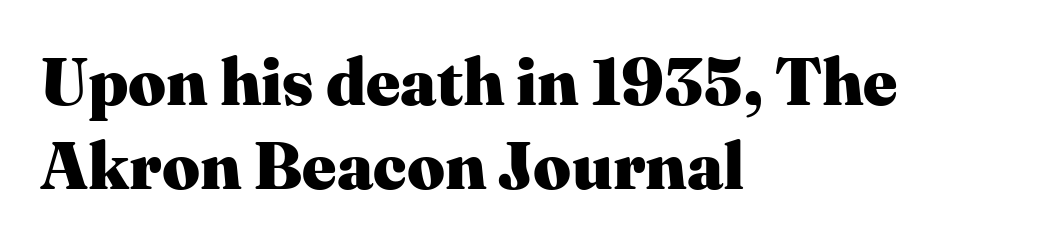
Posture: vertical. Compared with typical paragraphs, the rows here are spaced about the same. The passage shown is typeset with a serif family. The setting favours the left margin, as ordinary paragraphs usually do. Set as a true bold cut, around the 700 mark.
